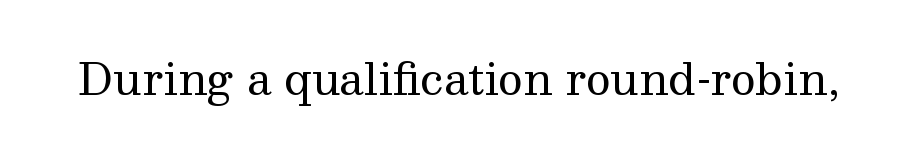
{"serif": "yes", "italic": "no", "bold": "no", "weight": "regular", "width": "normal", "stroke_contrast": "medium", "x_height": "medium", "monospaced": "no", "underline": "no", "letter_spacing": "normal", "letter_spacing_em": 0.0, "glyph_px": 43}
